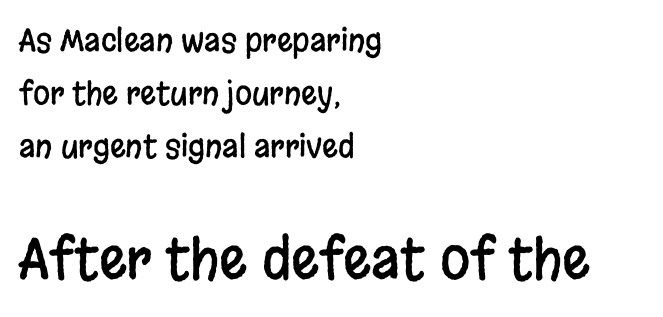
A clean baseline with only descenders dipping below it. Tracking value appears to be zero — textbook default spacing. Look at the glyph heights: the lower group is clearly the bigger setting. The glyphs in this specimen are sans serif. The passage shown is typed in a proportional face where columns would drift.
